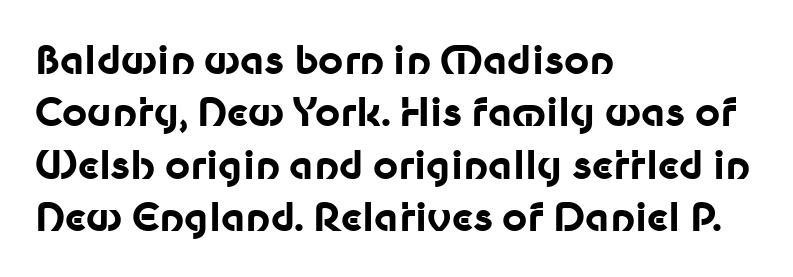
Q: Is the text bold? A: Yes.
Q: Is the text italic (slanted)? A: No, it is upright.
Q: Is the typeface a serif or a sans-serif typeface? A: Sans-serif.
Q: Is the text underlined? A: No.
Q: How is the paragraph aligned? A: Left-aligned.
Q: Is the spacing between letters normal or unusually wide? A: Normal.
Q: Is the spacing between lines tight, normal or loose? A: Normal.
Q: Width (condensed, normal, or wide)? A: Normal.
Q: Stroke contrast? A: Low.
Q: x-height? A: Medium.
Q: Monospaced? A: No.
